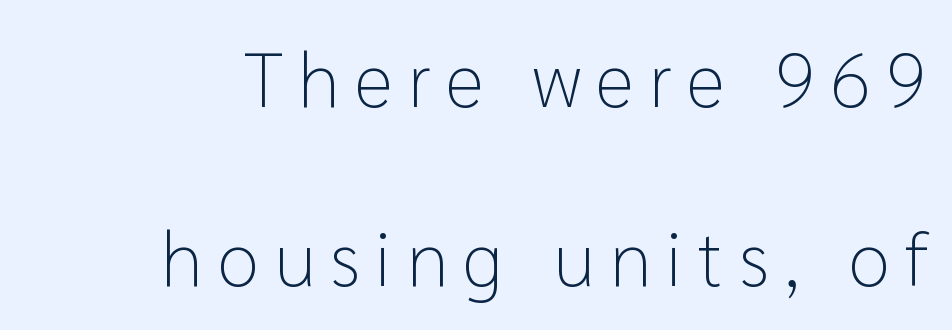
Alignment: flush right. Is the letter spacing exaggerated? Yes — the characters are pushed far apart. The rendering uses a large line-height, opening up the rows. Notice how the stems are strictly vertical — no italics here. The characters display no serif detailing; their extremities are plain.
